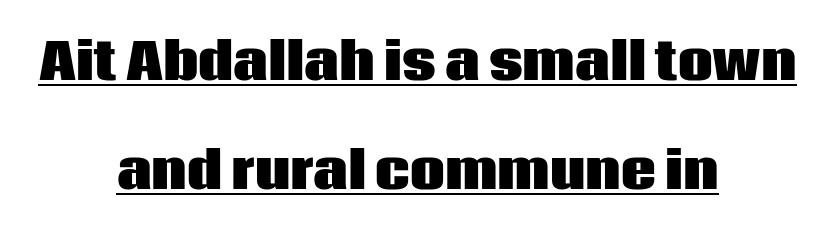
Pretty heavy lettering here — definitely bold. The typesetter has applied underlining to the passage shown. Observe the absence of serifs on each vertical stroke in this sample. Tracking here is standard; glyphs follow each other at the usual distance.
